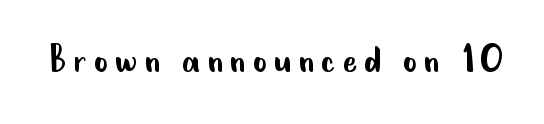
The image shows 43 px regular-weight, condensed sans-serif type, upright; set not underlined; low stroke contrast and a small x-height.
